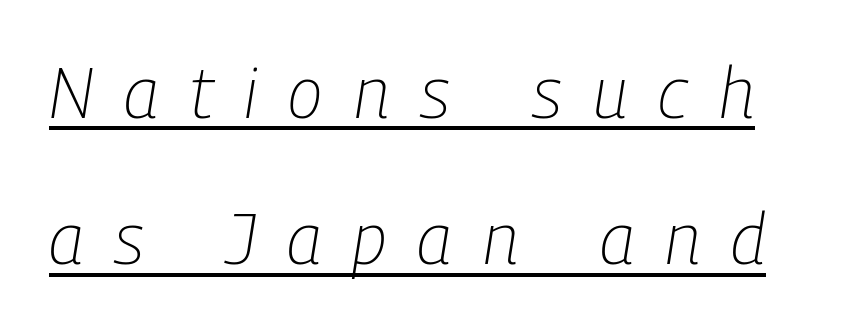
The image shows 71 px light, condensed type, italic (leaning right); set loose line spacing (2.06x), unusually wide letter spacing (+0.44 em), underlined; low stroke contrast and a medium x-height.
